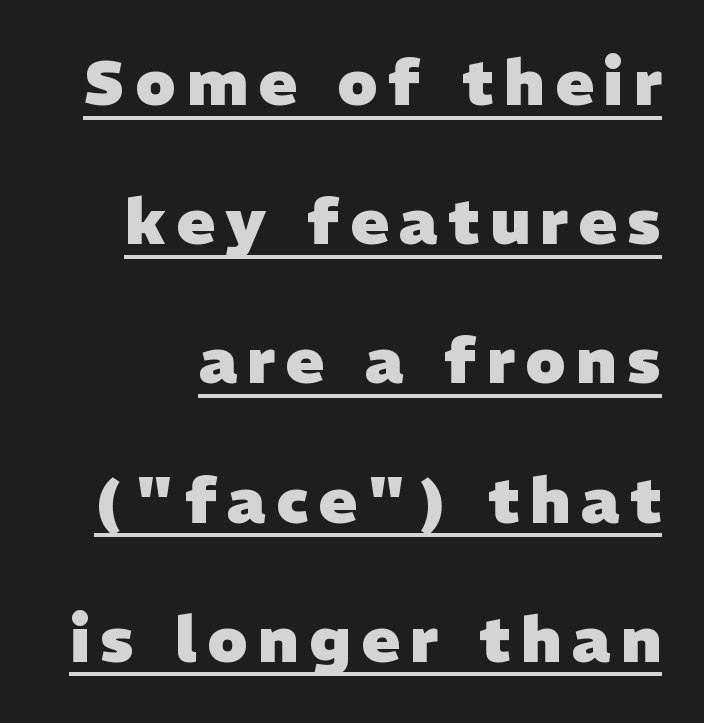
The image shows 63 px heavy sans-serif type; set loose line spacing (2.21x), underlined; low stroke contrast and a medium x-height.
